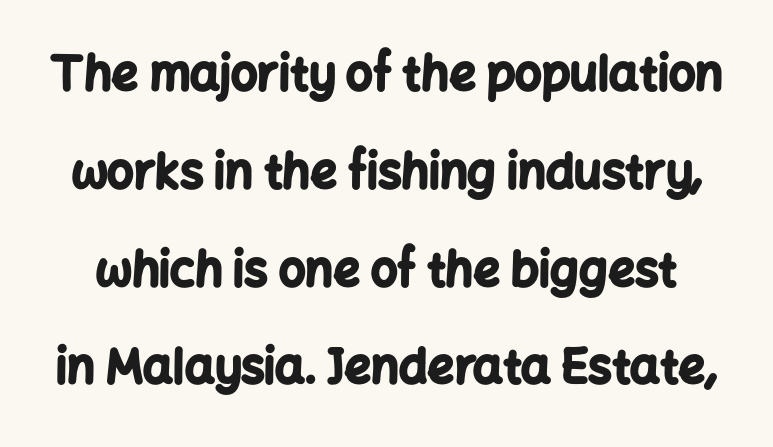
{"serif": "no", "italic": "no", "bold": "yes", "weight": "bold", "width": "normal", "stroke_contrast": "low", "x_height": "medium", "monospaced": "no", "underline": "no", "line_spacing": "loose", "line_spacing_ratio": 2.08, "letter_spacing": "normal", "letter_spacing_em": 0.0, "glyph_px": 47}
